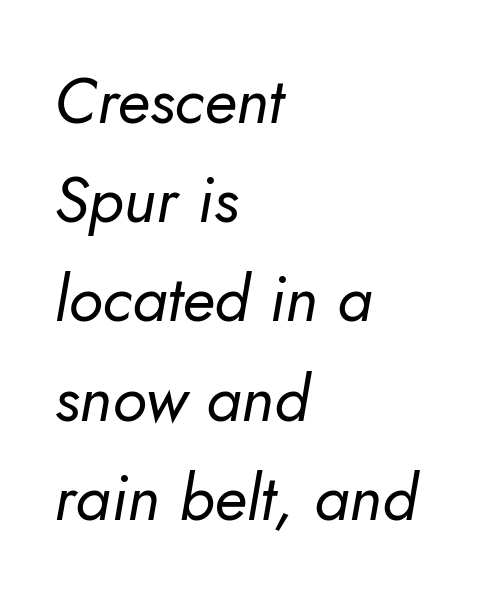
Rendered with sloped, italic letterforms. A typesetter would call this zero additional tracking. Compared with a centered layout, this one pins lines to the left instead. This sample keeps an unexceptional amount of space between lines. Just letters on the line, the space beneath them empty.
